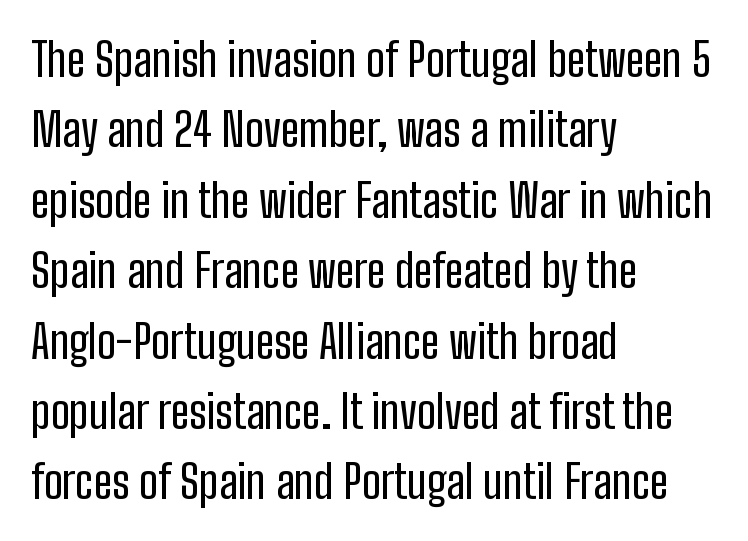
{"serif": "no", "italic": "no", "width": "condensed", "stroke_contrast": "low", "x_height": "medium", "monospaced": "no", "underline": "no", "align": "left", "line_spacing": "normal", "line_spacing_ratio": 1.53, "letter_spacing": "normal", "letter_spacing_em": 0.0, "glyph_px": 46}
